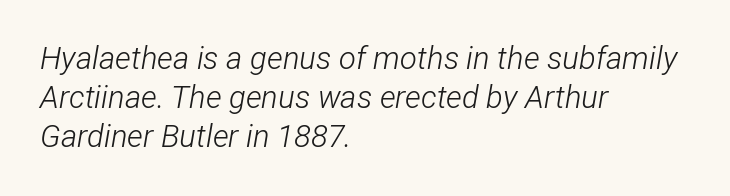
Q: Is the text bold? A: No.
Q: Is the text italic (slanted)? A: Yes, it leans right by about 12 degrees.
Q: Is the text underlined? A: No.
Q: How is the paragraph aligned? A: Left-aligned.
Q: Is the spacing between letters normal or unusually wide? A: Normal.
Q: Is the spacing between lines tight, normal or loose? A: Normal.
Q: Width (condensed, normal, or wide)? A: Condensed.
Q: Stroke contrast? A: Low.
Q: x-height? A: Medium.
Q: Monospaced? A: No.
